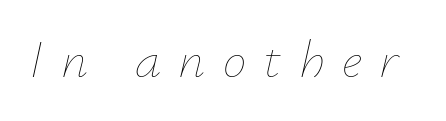
Italic? Definitely — the glyphs are oblique. Caption: face not bold, strokes unweighted. Character widths vary here, with narrow letters taking less room than wide ones. The area under the type is left untouched.
